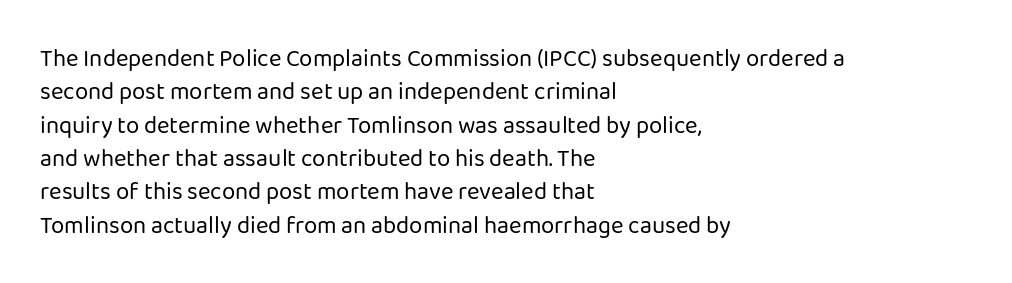
{"italic": "no", "bold": "no", "underline": "no", "align": "left", "line_spacing": "normal", "line_spacing_ratio": 1.39, "letter_spacing": "normal", "letter_spacing_em": 0.0, "glyph_px": 24}
